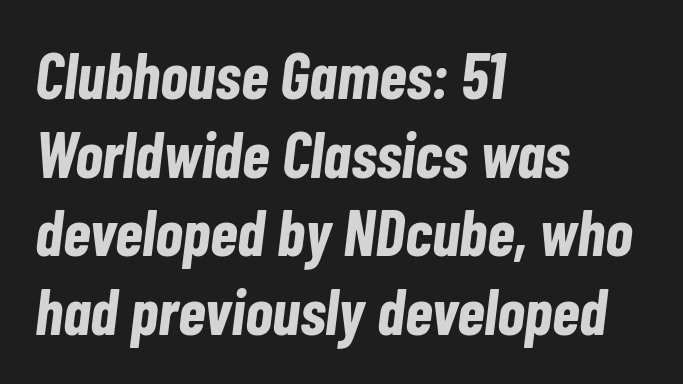
Q: Is the text bold? A: Yes.
Q: Is the text italic (slanted)? A: Yes, it leans right by about 7 degrees.
Q: Is the text underlined? A: No.
Q: How is the paragraph aligned? A: Left-aligned.
Q: Is the spacing between letters normal or unusually wide? A: Normal.
Q: Width (condensed, normal, or wide)? A: Condensed.
Q: Stroke contrast? A: Low.
Q: x-height? A: Medium.
Q: Monospaced? A: No.
